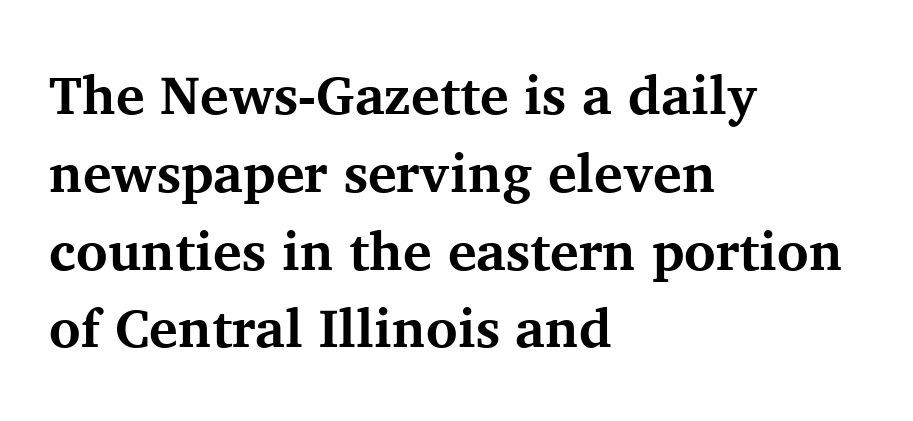
{"serif": "yes", "italic": "no", "bold": "yes", "weight": "bold", "width": "normal", "stroke_contrast": "medium", "x_height": "medium", "monospaced": "no", "underline": "no", "align": "left", "line_spacing": "normal", "line_spacing_ratio": 1.44, "letter_spacing": "normal", "letter_spacing_em": 0.0, "glyph_px": 54}
